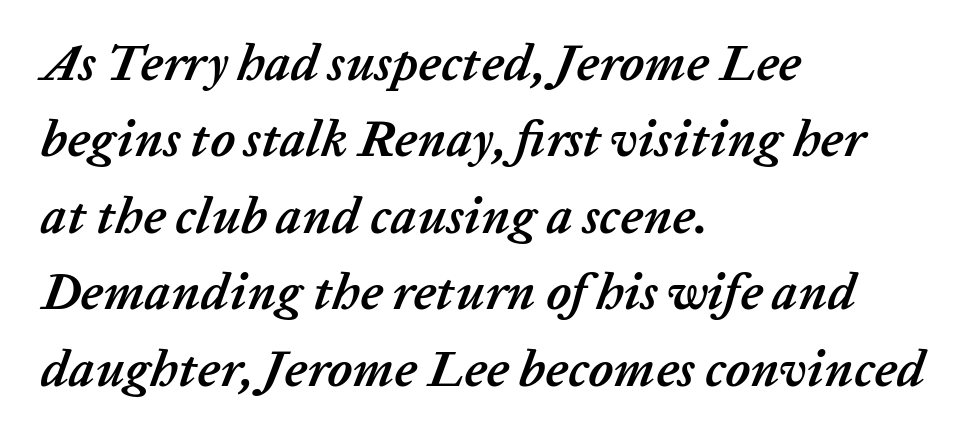
{"italic": "yes", "lean": "right", "slant_degrees": 20, "bold": "yes", "weight": "semibold", "width": "normal", "stroke_contrast": "low", "x_height": "medium", "monospaced": "no", "underline": "no", "align": "left", "line_spacing": "normal", "line_spacing_ratio": 1.5, "letter_spacing": "normal", "letter_spacing_em": 0.0, "glyph_px": 51}
